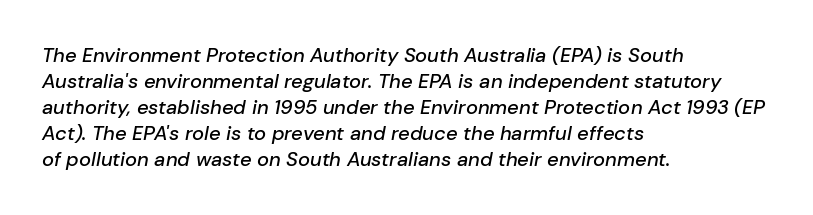
{"italic": "yes", "lean": "right", "slant_degrees": 10, "underline": "no", "align": "left", "line_spacing": "normal", "line_spacing_ratio": 1.3, "letter_spacing": "normal", "letter_spacing_em": 0.0, "glyph_px": 20}
